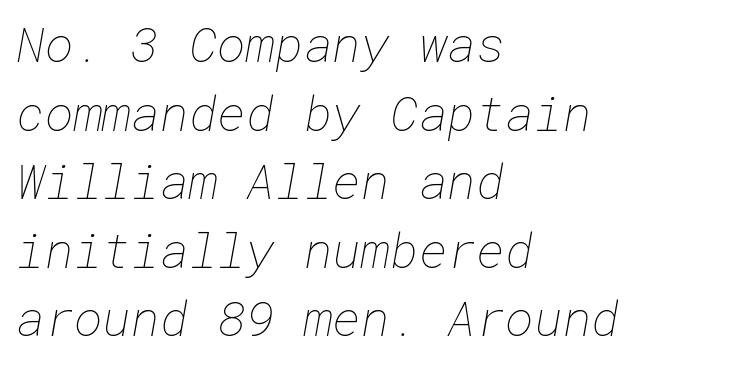
This reads as an unemphasized weight, regular at the heaviest. Which margin do the lines hug? The left one — the right edge is uneven. Beneath every word, the page is bare. The letterforms sit shoulder to shoulder at normal distance. Reading down the column, the eye jumps a familiar distance to each next line.
